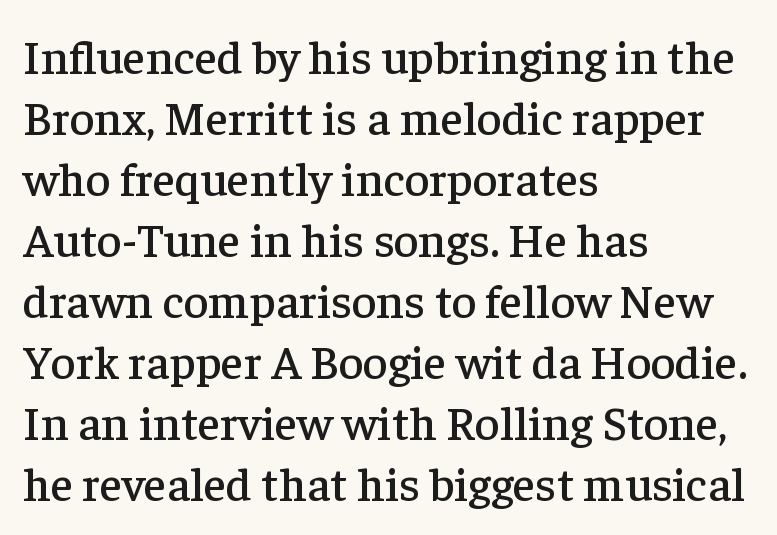
Q: Is the text italic (slanted)? A: No, it is upright.
Q: Is the typeface a serif or a sans-serif typeface? A: Serif.
Q: Is the text underlined? A: No.
Q: How is the paragraph aligned? A: Left-aligned.
Q: Is the spacing between letters normal or unusually wide? A: Normal.
Q: Is the spacing between lines tight, normal or loose? A: Normal.
Q: Width (condensed, normal, or wide)? A: Normal.
Q: Stroke contrast? A: Low.
Q: x-height? A: Medium.
Q: Monospaced? A: No.
